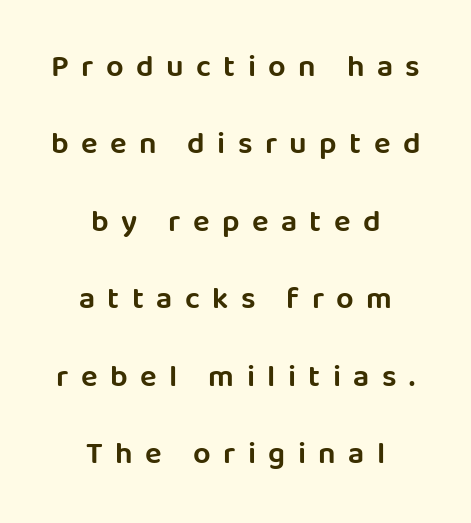
Notice how the stems are strictly vertical — no italics here. Letterform terminals end flat and unadorned throughout the passage. Casual observation: everything's sitting right in the middle. Line spacing here is loose. Rule under the text: the space is simply empty. The horizontal fit of the characters is loose and conspicuously gappy.
